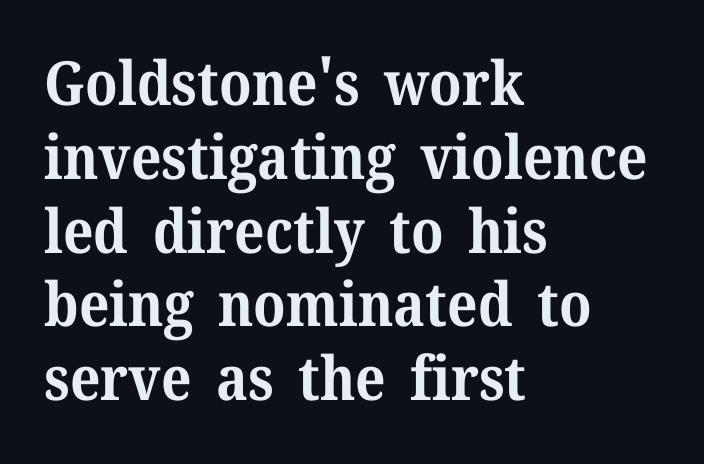
{"serif": "yes", "italic": "no", "bold": "yes", "weight": "bold", "width": "normal", "stroke_contrast": "medium", "x_height": "medium", "monospaced": "no", "underline": "no", "align": "left", "line_spacing_ratio": 1.21, "letter_spacing": "normal", "letter_spacing_em": 0.0, "glyph_px": 61}
